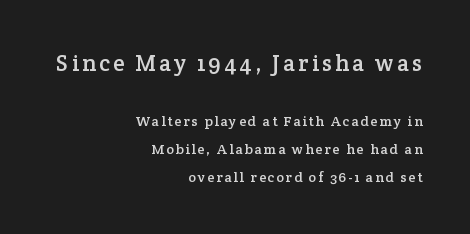
Q: Is the text italic (slanted)? A: No, it is upright.
Q: Is the text underlined? A: No.
Q: How is the paragraph aligned? A: Right-aligned.
Q: Is the spacing between lines tight, normal or loose? A: Loose.
Q: Which block of text is set in a larger size, the first (top) or the second (bottom)? A: The first (top) one.
